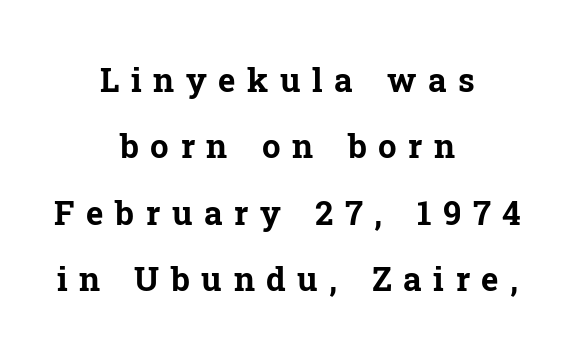
The image shows 33 px bold serif type, upright; set centered, loose line spacing (2.01x), unusually wide letter spacing (+0.35 em), not underlined; low stroke contrast and a medium x-height.
